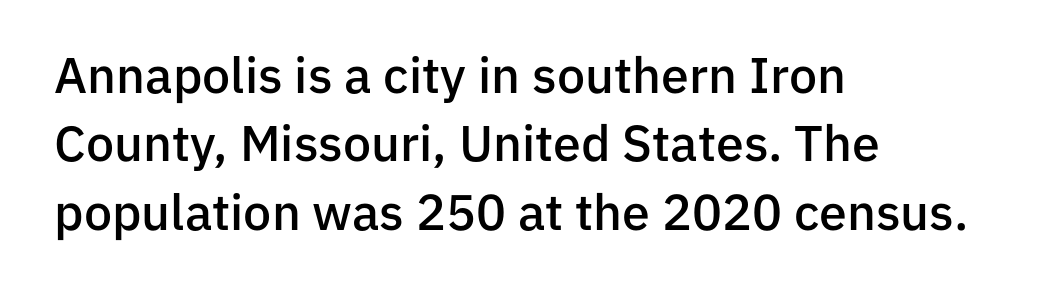
{"serif": "no", "italic": "no", "bold": "semi", "weight": "semibold", "width": "normal", "stroke_contrast": "low", "x_height": "medium", "monospaced": "no", "underline": "no", "align": "left", "line_spacing": "normal", "line_spacing_ratio": 1.37, "letter_spacing": "normal", "letter_spacing_em": 0.0, "glyph_px": 50}
